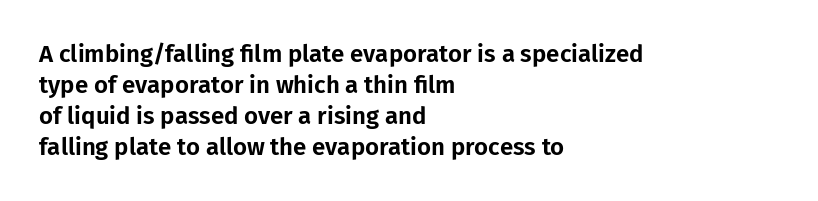
Q: Is the text italic (slanted)? A: No, it is upright.
Q: Is the text underlined? A: No.
Q: How is the paragraph aligned? A: Left-aligned.
Q: Is the spacing between letters normal or unusually wide? A: Normal.
Q: Is the spacing between lines tight, normal or loose? A: Normal.
